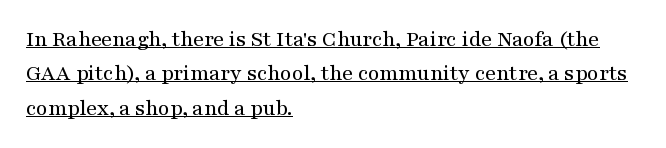
{"italic": "no", "underline": "yes", "align": "left", "line_spacing": "normal", "line_spacing_ratio": 1.56, "letter_spacing": "normal", "letter_spacing_em": 0.0, "glyph_px": 22}
